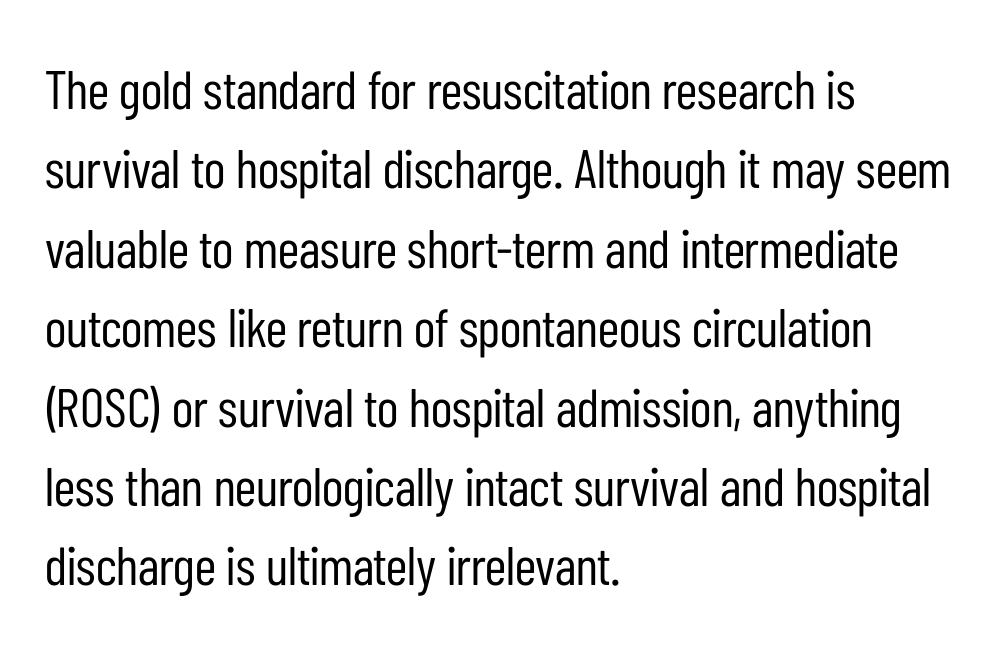
Q: Is the text bold? A: No.
Q: Is the text italic (slanted)? A: No, it is upright.
Q: Is the typeface a serif or a sans-serif typeface? A: Sans-serif.
Q: Is the text underlined? A: No.
Q: How is the paragraph aligned? A: Left-aligned.
Q: Is the spacing between letters normal or unusually wide? A: Normal.
Q: Is the spacing between lines tight, normal or loose? A: Normal.
Q: Width (condensed, normal, or wide)? A: Condensed.
Q: Stroke contrast? A: Low.
Q: x-height? A: Medium.
Q: Monospaced? A: No.
